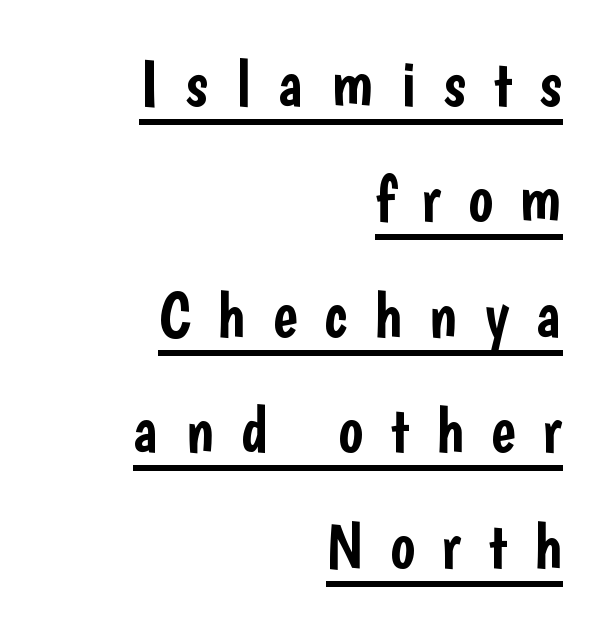
{"serif": "no", "italic": "no", "width": "condensed", "stroke_contrast": "low", "x_height": "medium", "monospaced": "no", "underline": "yes", "align": "right", "line_spacing_ratio": 1.75, "letter_spacing": "wide", "letter_spacing_em": 0.41, "glyph_px": 66}
